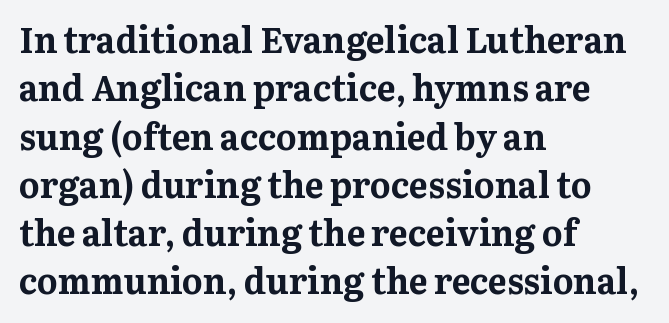
The passage shown is not underscored anywhere. Characters follow at the spacing the type designer built in. Notice how descenders clear the ascenders below comfortably — that's standard leading. How heavy is the stroke? Heavy — this is a bold. The rendering uses natural spacing where letterforms have individual widths. This is serif lettering, the kind often seen in printed books.
